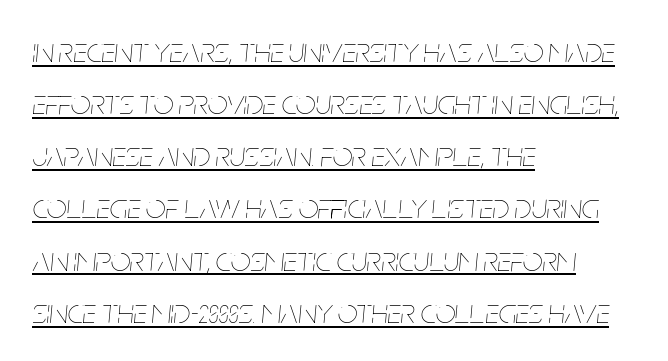
{"italic": "yes", "lean": "right", "slant_degrees": 5, "bold": "no", "weight": "thin", "width": "condensed", "stroke_contrast": "low", "x_height": "large", "monospaced": "no", "underline": "yes", "align": "left", "line_spacing": "normal", "line_spacing_ratio": 1.49, "letter_spacing": "normal", "letter_spacing_em": 0.0, "glyph_px": 35}
